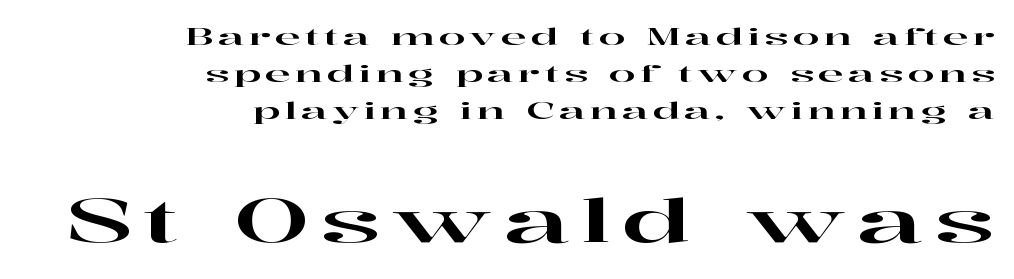
The image shows 60 px wide serif type, upright; set right-aligned, normal line spacing (1.55x), not underlined; the second (bottom) block is 2.5x larger; high stroke contrast and a medium x-height.
